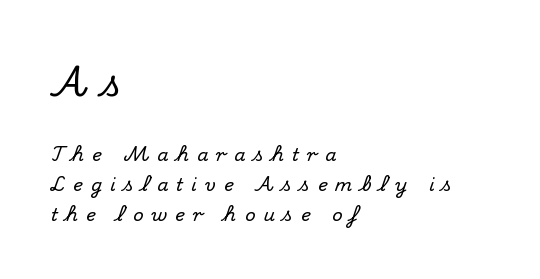
Regular leading. The rag falls on the right side of this text block. Note the varied advance widths — an 'i' is clearly narrower than an 'm'.
